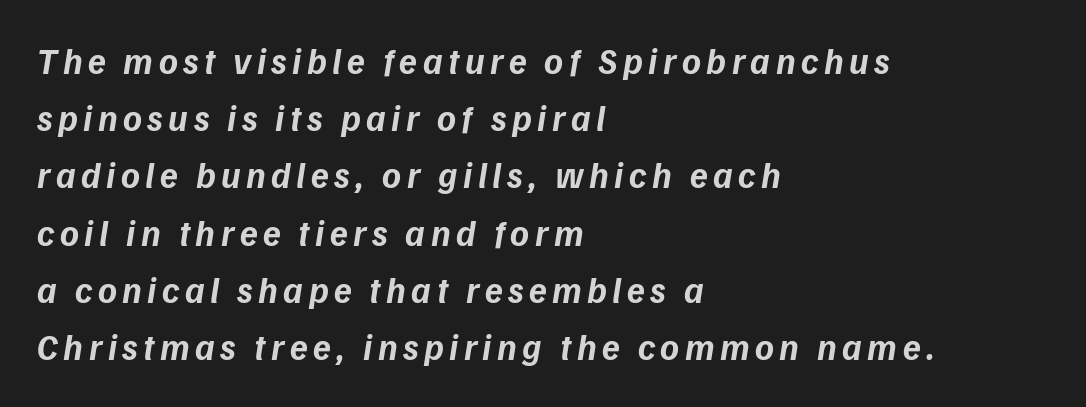
The image shows 36 px bold sans-serif type; set left-aligned, normal line spacing (1.59x), not underlined; low stroke contrast and a medium x-height.
